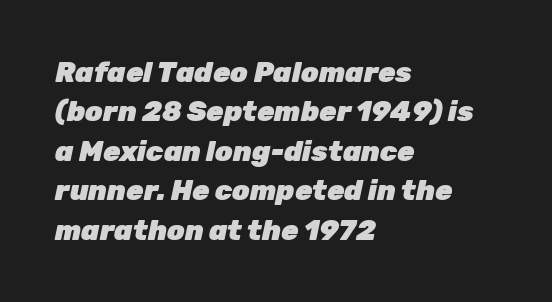
Q: Is the text bold? A: Yes.
Q: Is the text italic (slanted)? A: Yes, it leans right by about 12 degrees.
Q: Is the text underlined? A: No.
Q: How is the paragraph aligned? A: Left-aligned.
Q: Is the spacing between letters normal or unusually wide? A: Normal.
Q: Is the spacing between lines tight, normal or loose? A: Normal.
Q: Width (condensed, normal, or wide)? A: Normal.
Q: Stroke contrast? A: Low.
Q: x-height? A: Medium.
Q: Monospaced? A: No.
